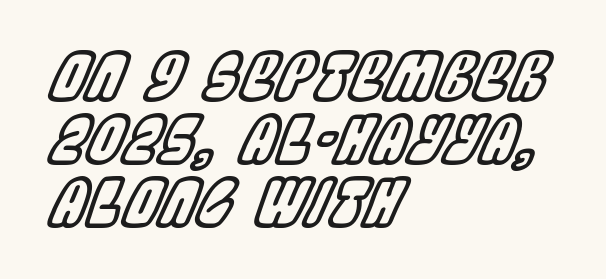
Does the leading feel generous? Not at all — it's pinched. Notice how the stems are inclined rather than vertical — that's the hallmark of italics. The face used here is proportionally spaced, like ordinary book or web type. Descenders are the only things crossing below the line. The horizontal fit of the characters is conventional and even. The compositor pushed each line to the left boundary.
